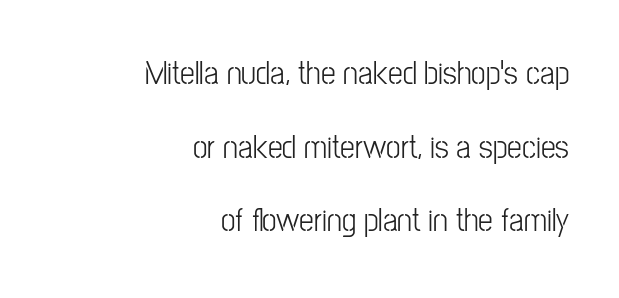
The image shows 33 px light, condensed sans-serif type, upright; set right-aligned, loose line spacing (2.23x), normal letter spacing, not underlined; low stroke contrast and a medium x-height.
